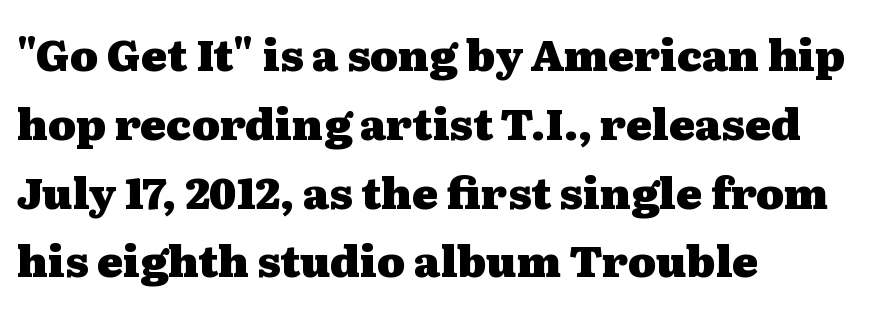
Each line starts at the same left margin while the right side varies. Posture: vertical. A normal amount of white space separates one row of letters from the next. The horizontal fit of the characters is conventional and even. Descender tails drop into unmarked territory.
